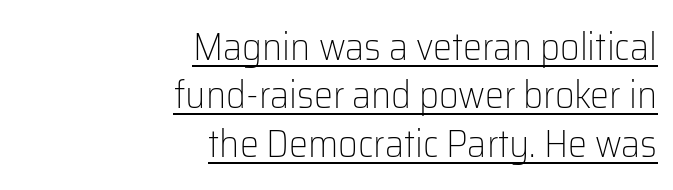
Q: Is the text bold? A: No.
Q: Is the text italic (slanted)? A: No, it is upright.
Q: Is the typeface a serif or a sans-serif typeface? A: Sans-serif.
Q: Is the text underlined? A: Yes.
Q: How is the paragraph aligned? A: Right-aligned.
Q: Is the spacing between letters normal or unusually wide? A: Normal.
Q: Is the spacing between lines tight, normal or loose? A: Normal.
Q: Width (condensed, normal, or wide)? A: Normal.
Q: Stroke contrast? A: Low.
Q: x-height? A: Medium.
Q: Monospaced? A: No.
